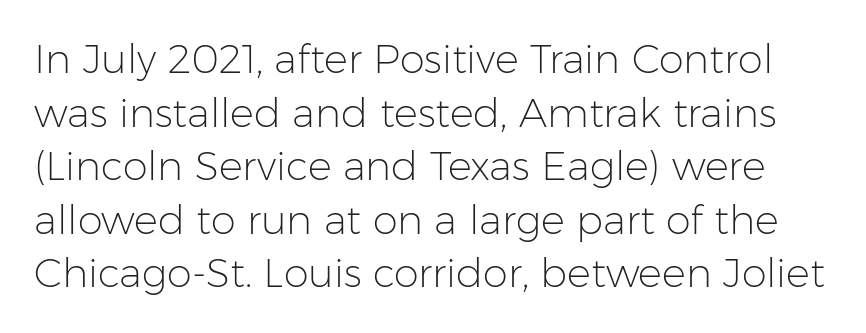
Weight: not bold — regular or lighter. The passage shown is not underscored anywhere. Ordinary non-slanted type is in use. The face used here is rendered with its standard letterfit. Vertical spacing — default.
